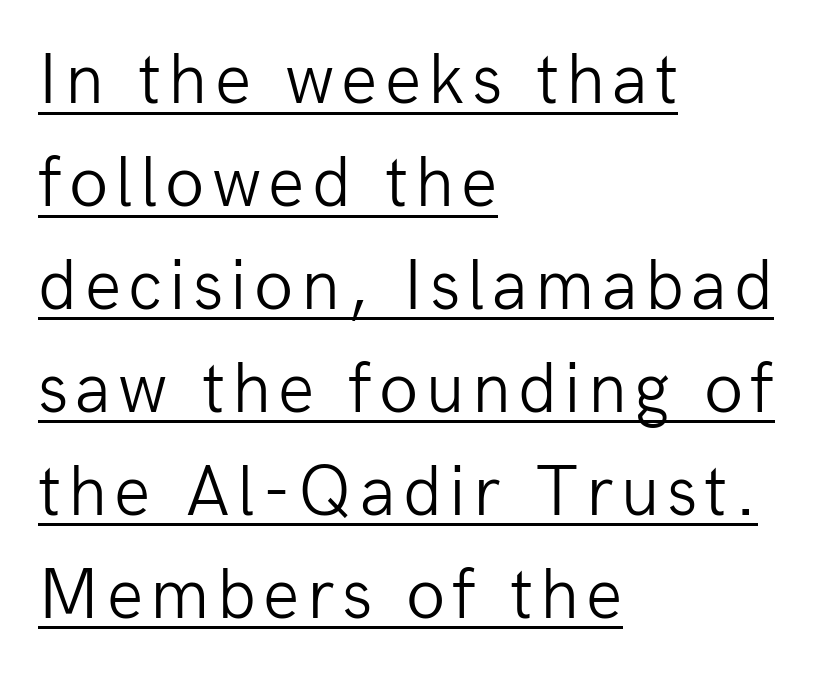
{"serif": "no", "italic": "no", "bold": "no", "weight": "light", "width": "normal", "stroke_contrast": "low", "x_height": "medium", "monospaced": "no", "underline": "yes", "align": "left", "line_spacing": "normal", "line_spacing_ratio": 1.43, "glyph_px": 72}
